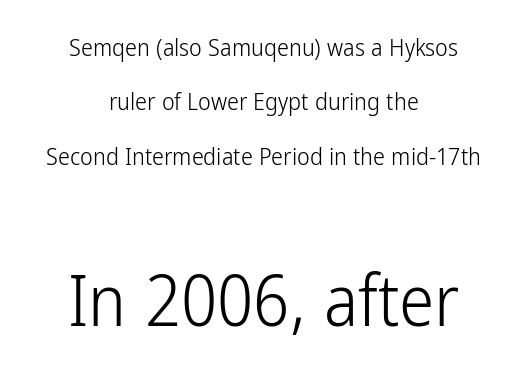
Q: Is the text bold? A: No.
Q: Is the text italic (slanted)? A: No, it is upright.
Q: Is the typeface a serif or a sans-serif typeface? A: Sans-serif.
Q: Is the text underlined? A: No.
Q: How is the paragraph aligned? A: Centered.
Q: Is the spacing between letters normal or unusually wide? A: Normal.
Q: Is the spacing between lines tight, normal or loose? A: Loose.
Q: Which block of text is set in a larger size, the first (top) or the second (bottom)? A: The second (bottom) one.
Q: Width (condensed, normal, or wide)? A: Condensed.
Q: Stroke contrast? A: Low.
Q: x-height? A: Medium.
Q: Monospaced? A: No.
